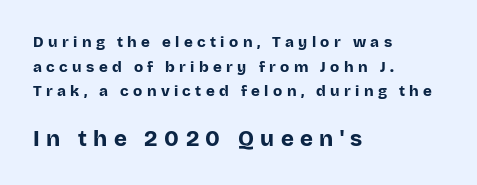
Which of the two is more prominent by size? The second, at the bottom. The strokes are fattened all the way to bold. Successive baselines arrive at the customary interval. Type without underlining. This rendering uses left alignment, leaving the right contour irregular. Here the glyphs are tracked loosely, breaking word shapes into spaced letters.
